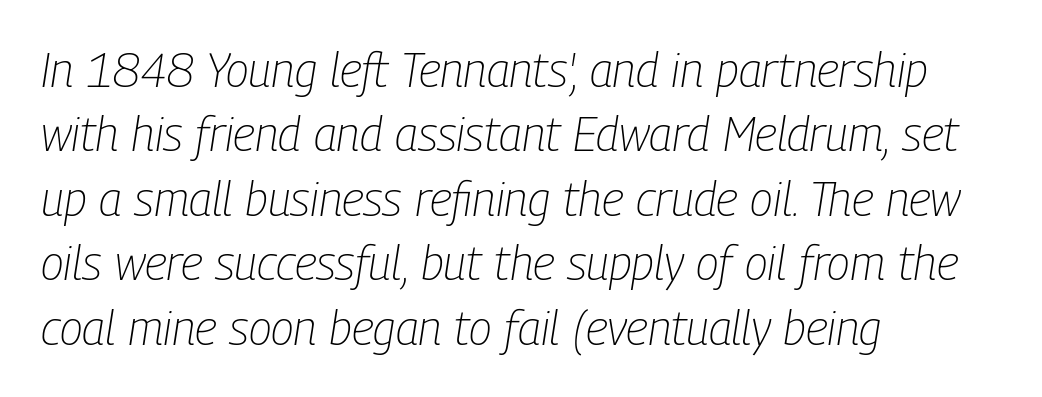
Each letter keeps its own natural width here, so spacing adapts to shape. Line starts are locked; line ends wander. Beneath every word, the page is bare. The characters are drawn with everyday or finer stroke widths. Short note: letters normally spaced.
